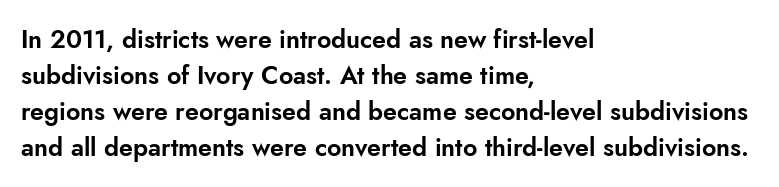
{"italic": "no", "underline": "no", "align": "left", "line_spacing": "normal", "line_spacing_ratio": 1.44, "letter_spacing": "normal", "letter_spacing_em": 0.0, "glyph_px": 25}
